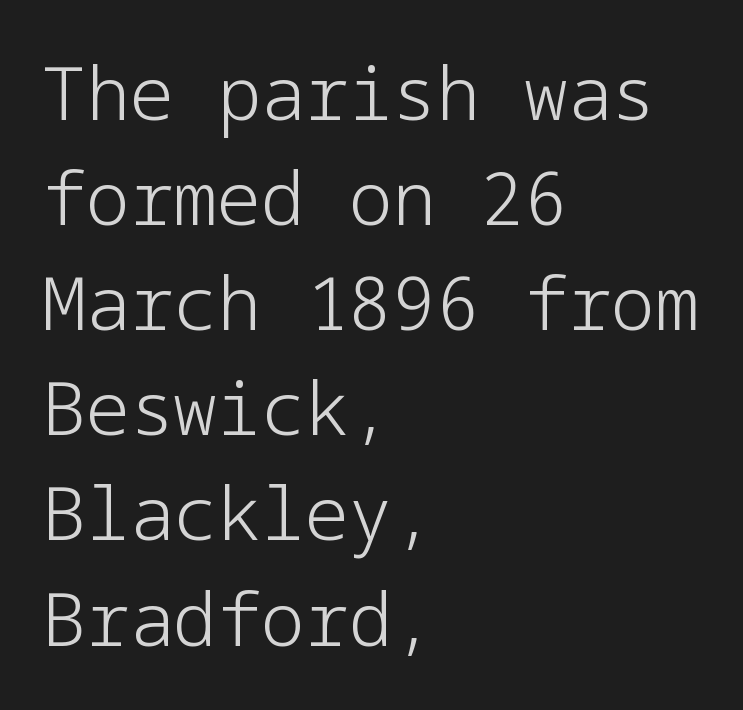
Q: Is the text bold? A: No.
Q: Is the text italic (slanted)? A: No, it is upright.
Q: Is the typeface a serif or a sans-serif typeface? A: Sans-serif.
Q: Is the text underlined? A: No.
Q: How is the paragraph aligned? A: Left-aligned.
Q: Is the spacing between letters normal or unusually wide? A: Normal.
Q: Is the spacing between lines tight, normal or loose? A: Normal.
Q: Width (condensed, normal, or wide)? A: Normal.
Q: Stroke contrast? A: Low.
Q: x-height? A: Medium.
